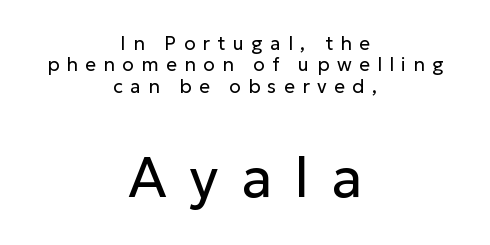
Q: Is the text bold? A: No.
Q: Is the text italic (slanted)? A: No, it is upright.
Q: Is the typeface a serif or a sans-serif typeface? A: Sans-serif.
Q: Is the text underlined? A: No.
Q: How is the paragraph aligned? A: Centered.
Q: Is the spacing between letters normal or unusually wide? A: Unusually wide.
Q: Is the spacing between lines tight, normal or loose? A: Tight.
Q: Which block of text is set in a larger size, the first (top) or the second (bottom)? A: The second (bottom) one.
Q: Width (condensed, normal, or wide)? A: Normal.
Q: Stroke contrast? A: Low.
Q: x-height? A: Medium.
Q: Monospaced? A: No.
